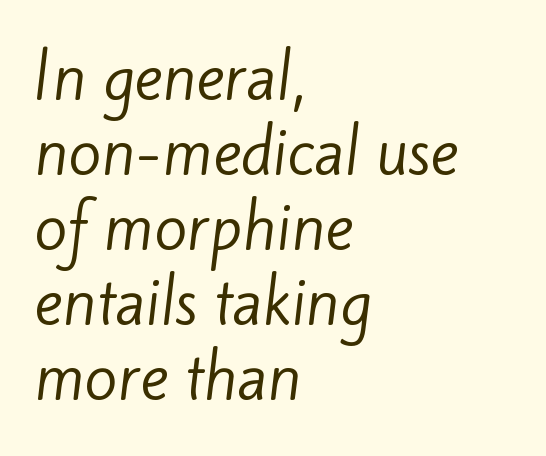
The image shows 60 px regular-weight sans-serif type; set left-aligned, normal line spacing (1.25x), normal letter spacing, not underlined; low stroke contrast and a small x-height.
